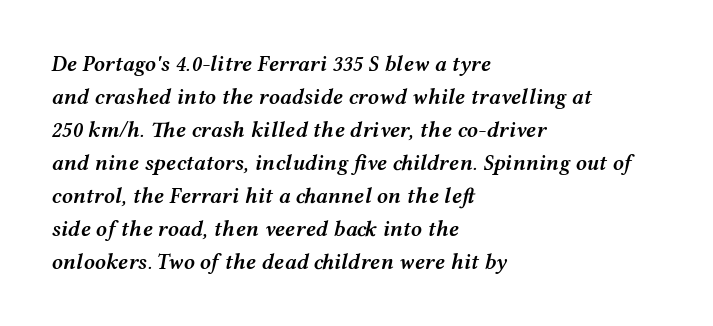
The image shows 22 px text type, italic (leaning right); set left-aligned, normal line spacing (1.5x), normal letter spacing, not underlined.
